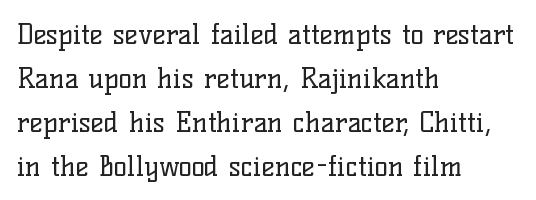
Do the letters lean? They stand straight. The typeface chosen for these lines features serifs. The weight would be labelled regular, book, light, or lighter still. Successive baselines arrive at the customary interval. The rendering uses natural spacing where letterforms have individual widths.
